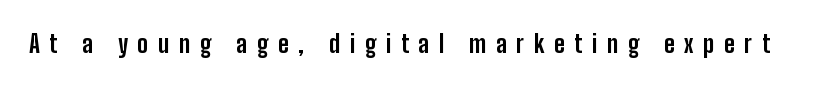
The image shows 24 px bold type, upright; set unusually wide letter spacing (+0.41 em), not underlined.
